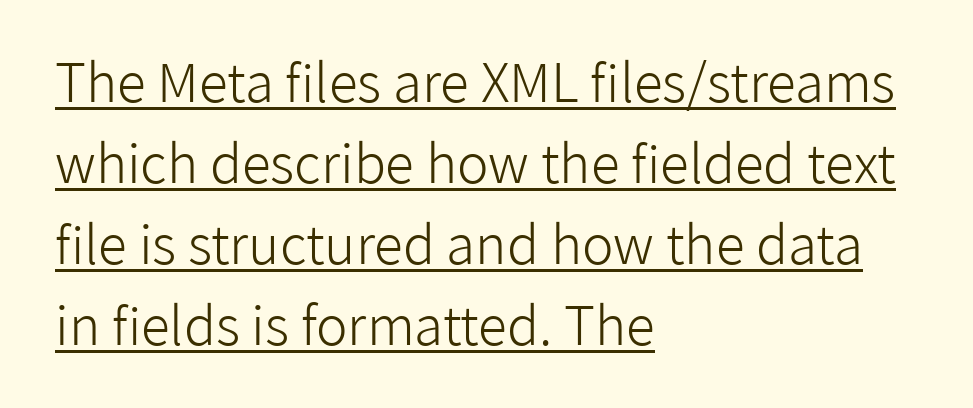
The image shows 53 px light sans-serif type, upright; set left-aligned, normal line spacing (1.53x), normal letter spacing, underlined; low stroke contrast and a medium x-height.
